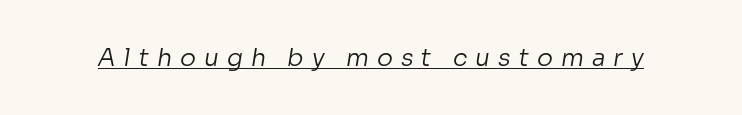
The image shows 24 px text type; set unusually wide letter spacing (+0.33 em), underlined.
